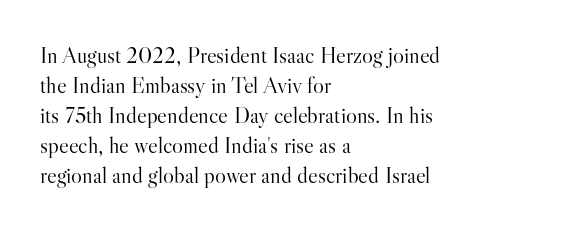
The image shows 23 px text type, upright; set left-aligned, normal line spacing (1.3x), normal letter spacing, not underlined.
